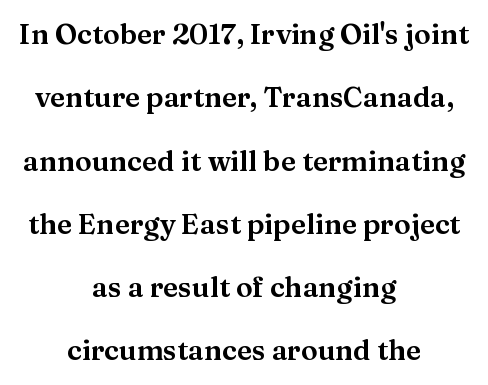
The image shows 28 px wide serif type, upright; set centered, loose line spacing (2.26x), normal letter spacing, not underlined; medium stroke contrast and a medium x-height.
